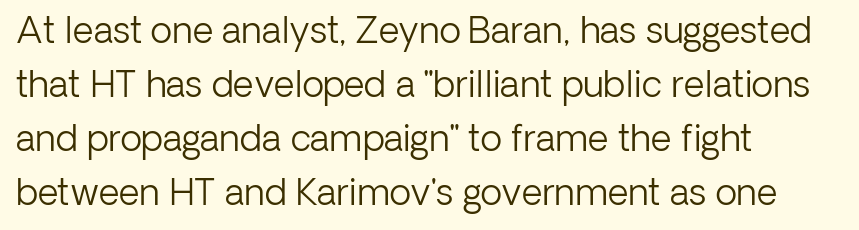
The baseline area is clear. Layout note: lines flush left. Compared with typical body copy, the letter spacing here is the same. Examine the stroke ends and you'll find no serifs. Summary of vertical rhythm: regular, with standard interline spacing. It's the straight-up-and-down kind of type.
